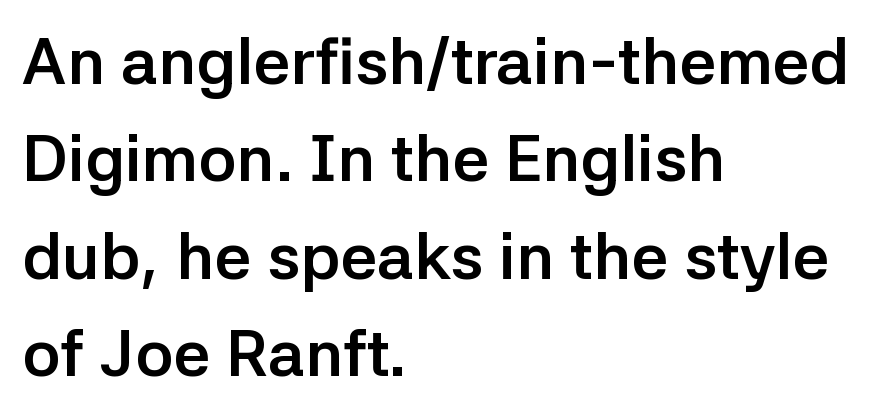
Q: Is the text bold? A: Yes.
Q: Is the text italic (slanted)? A: No, it is upright.
Q: Is the typeface a serif or a sans-serif typeface? A: Sans-serif.
Q: Is the text underlined? A: No.
Q: How is the paragraph aligned? A: Left-aligned.
Q: Is the spacing between letters normal or unusually wide? A: Normal.
Q: Is the spacing between lines tight, normal or loose? A: Normal.
Q: Width (condensed, normal, or wide)? A: Normal.
Q: Stroke contrast? A: Low.
Q: x-height? A: Medium.
Q: Monospaced? A: No.
